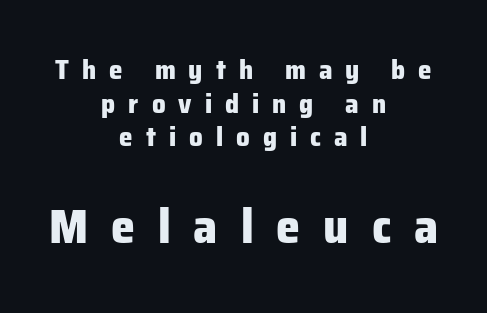
Q: Is the text bold? A: Yes.
Q: Is the text italic (slanted)? A: No, it is upright.
Q: Is the typeface a serif or a sans-serif typeface? A: Sans-serif.
Q: Is the text underlined? A: No.
Q: How is the paragraph aligned? A: Centered.
Q: Is the spacing between letters normal or unusually wide? A: Unusually wide.
Q: Is the spacing between lines tight, normal or loose? A: Normal.
Q: Which block of text is set in a larger size, the first (top) or the second (bottom)? A: The second (bottom) one.
Q: Width (condensed, normal, or wide)? A: Normal.
Q: Stroke contrast? A: Low.
Q: x-height? A: Medium.
Q: Monospaced? A: No.
